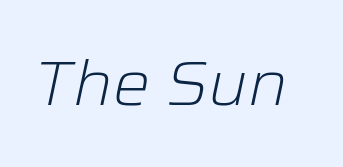
In terms of letterspacing, this is plain default setting. Decoration check: the copy has no underline. You could not count columns in this text — the font is proportionally spaced. The characters are drawn with everyday or finer stroke widths. If you drew a line through each stem, it would be angled.
